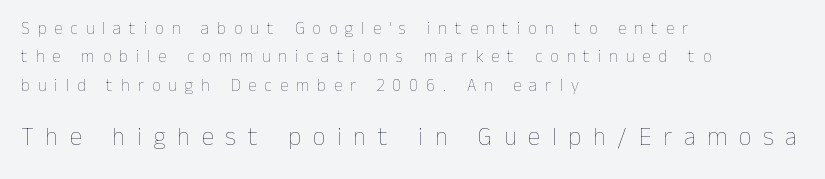
The image shows 25 px text type, upright; set left-aligned, normal line spacing (1.67x), unusually wide letter spacing (+0.47 em), not underlined; the second (bottom) block is 1.47x larger.
